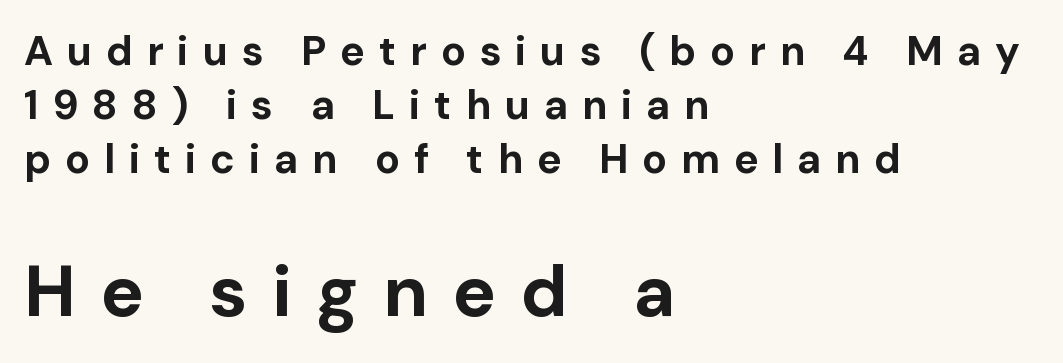
Q: Is the text bold? A: Yes.
Q: Is the text italic (slanted)? A: No, it is upright.
Q: Is the typeface a serif or a sans-serif typeface? A: Sans-serif.
Q: Is the text underlined? A: No.
Q: How is the paragraph aligned? A: Left-aligned.
Q: Is the spacing between letters normal or unusually wide? A: Unusually wide.
Q: Is the spacing between lines tight, normal or loose? A: Normal.
Q: Which block of text is set in a larger size, the first (top) or the second (bottom)? A: The second (bottom) one.
Q: Width (condensed, normal, or wide)? A: Normal.
Q: Stroke contrast? A: Low.
Q: x-height? A: Medium.
Q: Monospaced? A: No.
